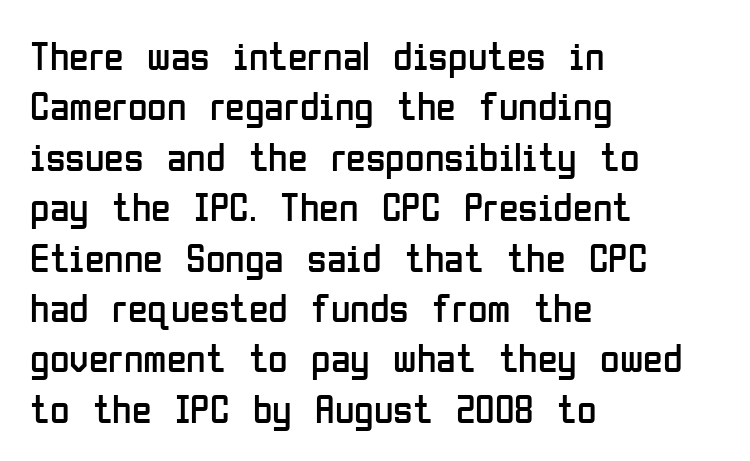
{"serif": "no", "italic": "no", "bold": "no", "weight": "regular", "width": "condensed", "stroke_contrast": "low", "x_height": "medium", "monospaced": "no", "underline": "no", "align": "left", "line_spacing": "normal", "line_spacing_ratio": 1.26, "letter_spacing": "normal", "letter_spacing_em": 0.0, "glyph_px": 40}
